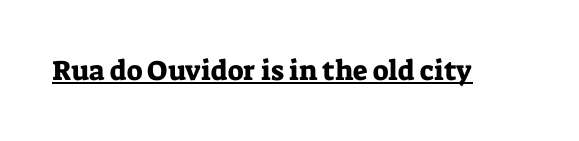
{"serif": "yes", "italic": "no", "width": "normal", "stroke_contrast": "low", "x_height": "medium", "monospaced": "no", "underline": "yes", "letter_spacing": "normal", "letter_spacing_em": 0.0, "glyph_px": 28}
